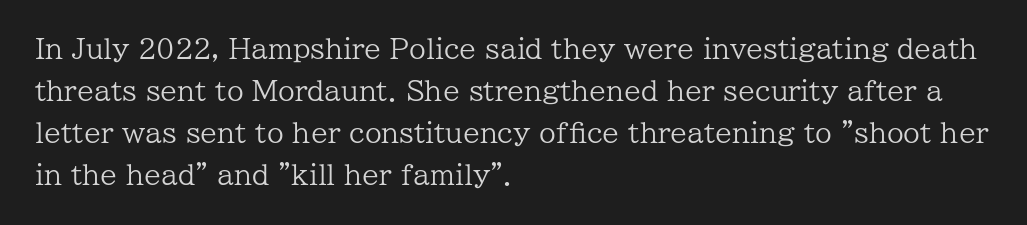
{"italic": "no", "bold": "no", "underline": "no", "align": "left", "line_spacing": "normal", "line_spacing_ratio": 1.56, "letter_spacing": "normal", "letter_spacing_em": 0.0, "glyph_px": 27}
